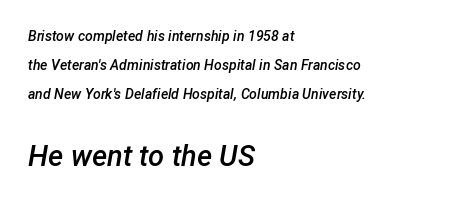
The image shows 29 px semibold type, italic (leaning right); set left-aligned, loose line spacing (2.08x), normal letter spacing, not underlined; the second (bottom) block is 2.07x larger; low stroke contrast and a medium x-height.
